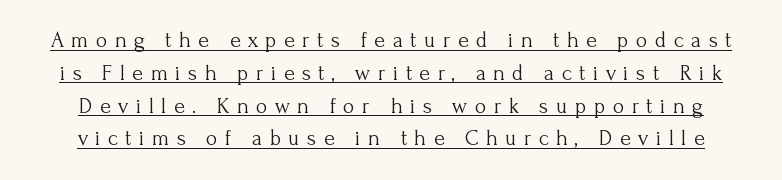
Q: Is the text bold? A: No.
Q: Is the text italic (slanted)? A: No, it is upright.
Q: Is the text underlined? A: Yes.
Q: Is the spacing between letters normal or unusually wide? A: Unusually wide.
Q: Is the spacing between lines tight, normal or loose? A: Normal.
